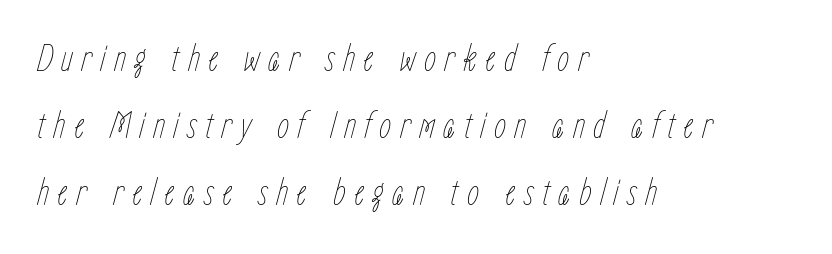
{"italic": "yes", "lean": "right", "slant_degrees": 15, "bold": "no", "weight": "thin", "width": "condensed", "stroke_contrast": "low", "x_height": "medium", "monospaced": "no", "underline": "no", "align": "left", "line_spacing_ratio": 1.72, "letter_spacing": "wide", "letter_spacing_em": 0.21, "glyph_px": 39}
